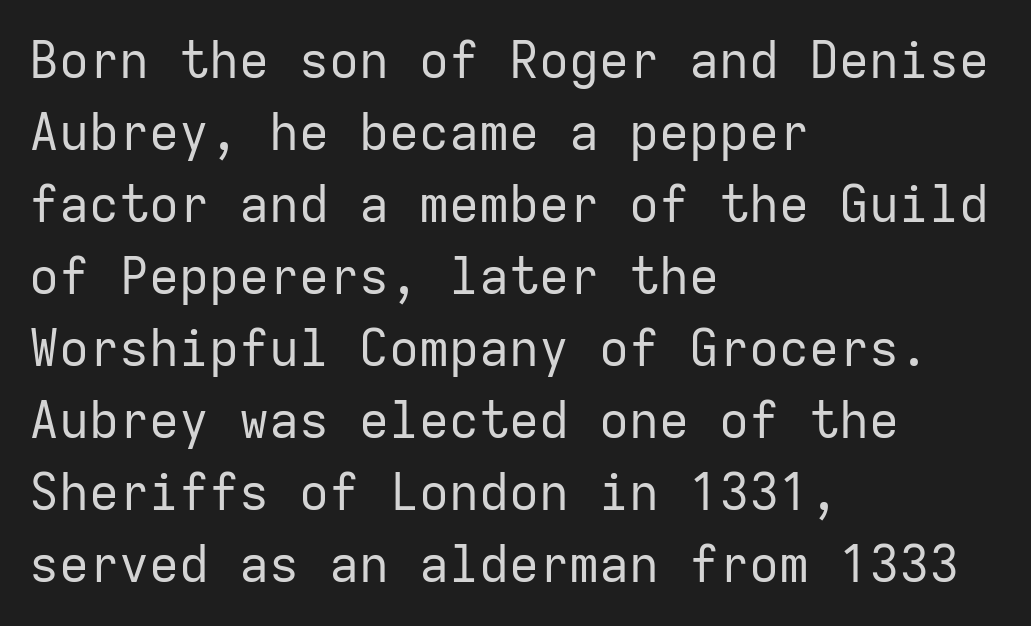
Q: Is the text bold? A: No.
Q: Is the text italic (slanted)? A: No, it is upright.
Q: Is the typeface a serif or a sans-serif typeface? A: Sans-serif.
Q: Is the text underlined? A: No.
Q: How is the paragraph aligned? A: Left-aligned.
Q: Is the spacing between letters normal or unusually wide? A: Normal.
Q: Is the spacing between lines tight, normal or loose? A: Normal.
Q: Width (condensed, normal, or wide)? A: Normal.
Q: Stroke contrast? A: Low.
Q: x-height? A: Medium.
Q: Monospaced? A: Yes.
